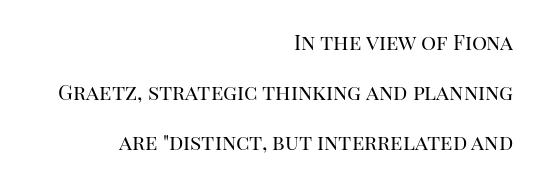
These lines stack with their right ends in a neat column. This sample uses plain, unmodified letter spacing. Descender tails drop into unmarked territory. No extra ink here — the face is not bold. Leading: increased. Does the lettering tilt? It doesn't — this is upright.
